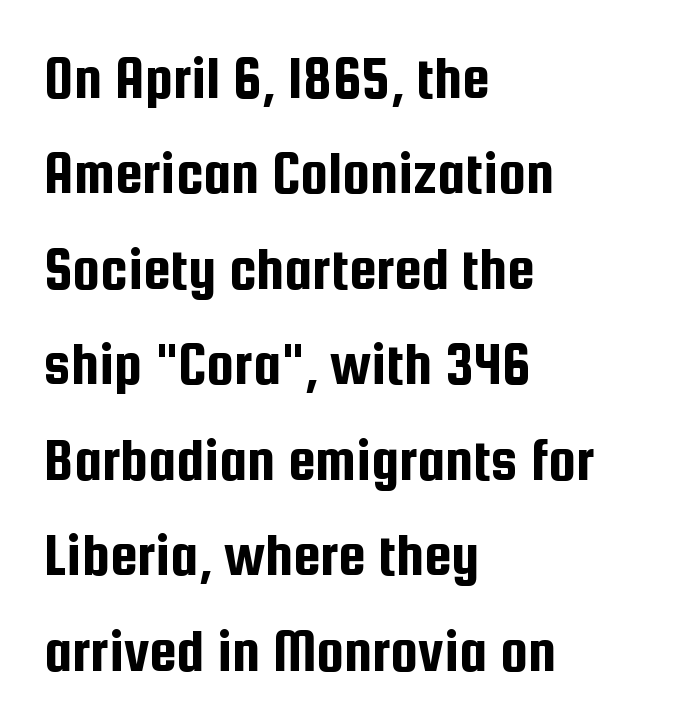
The image shows 62 px condensed sans-serif type, upright; set left-aligned, normal line spacing (1.54x), normal letter spacing, not underlined; low stroke contrast and a medium x-height.
